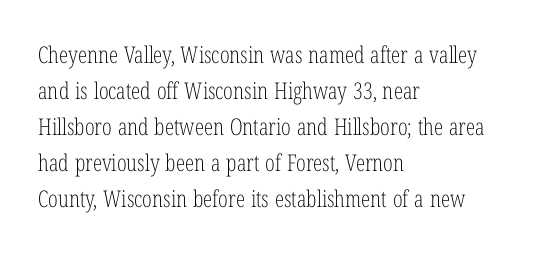
Nothing unusual about the tracking: characters are spaced as the font intends. The typesetter chose a ragged-right arrangement here. Vertical strokes here are truly vertical. In terms of leading, this rendering sits right in the middle.
